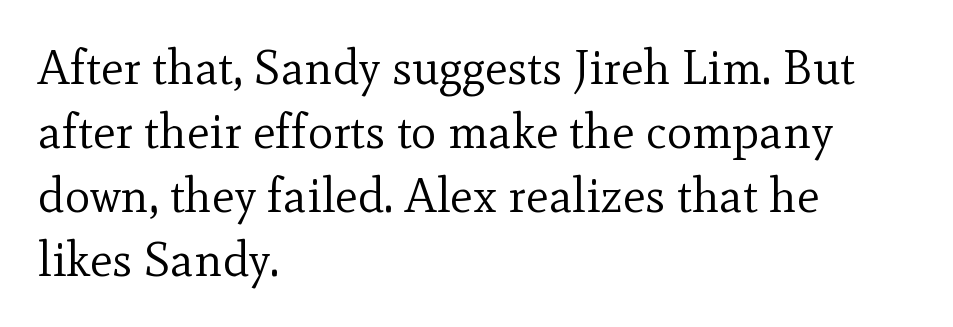
The image shows 48 px regular-weight serif type, upright; set left-aligned, normal line spacing (1.33x), normal letter spacing, not underlined; a small x-height.
